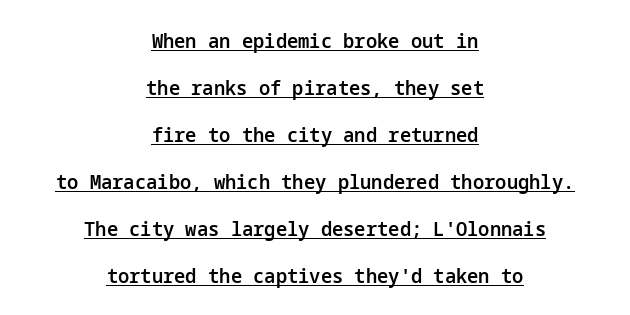
Q: Is the text bold? A: Semi-bold.
Q: Is the text italic (slanted)? A: No, it is upright.
Q: Is the text underlined? A: Yes.
Q: How is the paragraph aligned? A: Centered.
Q: Is the spacing between letters normal or unusually wide? A: Normal.
Q: Is the spacing between lines tight, normal or loose? A: Loose.
